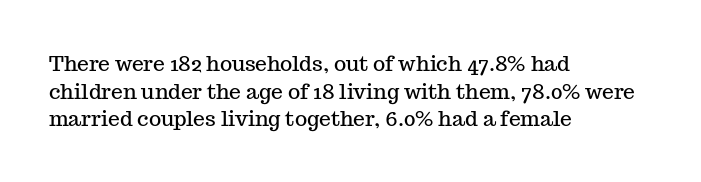
{"italic": "no", "underline": "no", "align": "left", "line_spacing": "normal", "line_spacing_ratio": 1.31, "letter_spacing": "normal", "letter_spacing_em": 0.0, "glyph_px": 21}
